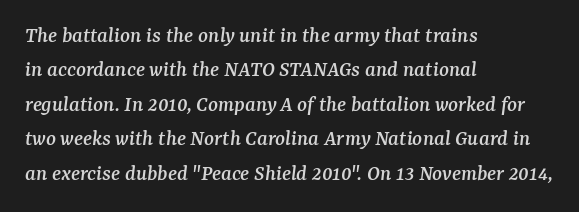
{"italic": "yes", "lean": "right", "slant_degrees": 7, "underline": "no", "align": "left", "line_spacing": "normal", "line_spacing_ratio": 1.5, "letter_spacing": "normal", "letter_spacing_em": 0.0, "glyph_px": 23}
